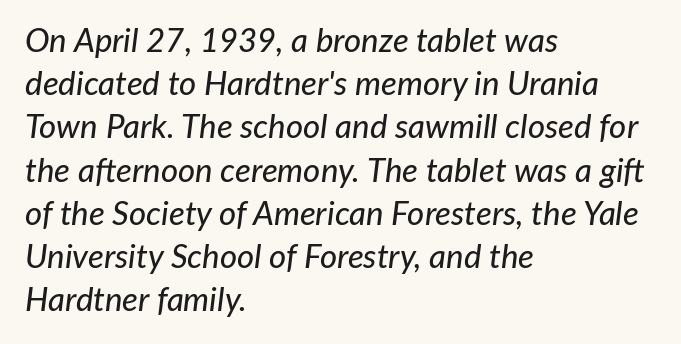
The image shows 33 px text type, italic (leaning right); set left-aligned, normal line spacing (1.31x), normal letter spacing, not underlined; low stroke contrast and a medium x-height.
